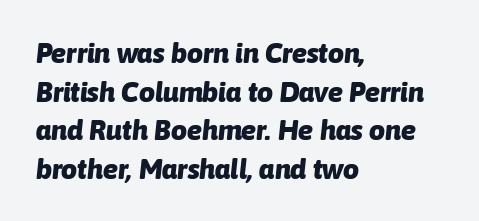
Q: Is the text bold? A: Yes.
Q: Is the text italic (slanted)? A: Yes, it leans right by about 6 degrees.
Q: Is the text underlined? A: No.
Q: How is the paragraph aligned? A: Left-aligned.
Q: Is the spacing between letters normal or unusually wide? A: Normal.
Q: Is the spacing between lines tight, normal or loose? A: Normal.
Q: Width (condensed, normal, or wide)? A: Normal.
Q: Stroke contrast? A: Low.
Q: x-height? A: Medium.
Q: Monospaced? A: No.
